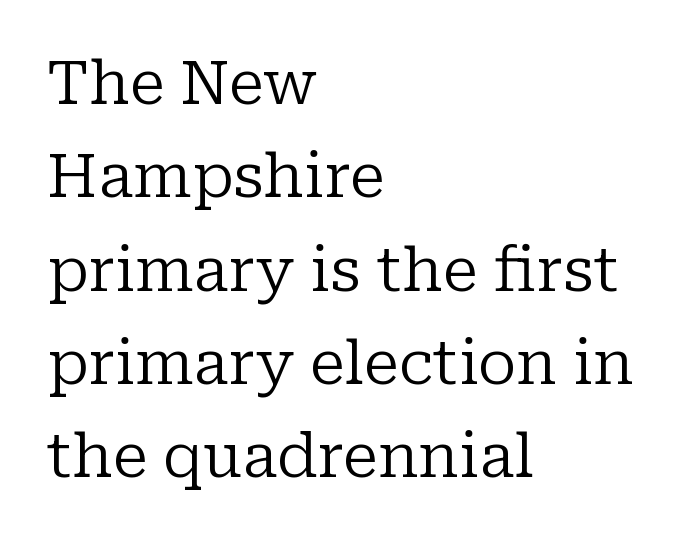
The image shows 61 px regular-weight serif type, upright; set left-aligned, normal line spacing (1.53x), normal letter spacing, not underlined; low stroke contrast and a medium x-height.
